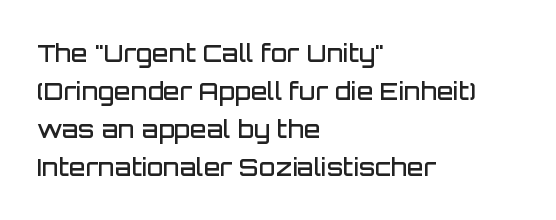
{"italic": "no", "bold": "semi", "underline": "no", "align": "left", "line_spacing": "normal", "line_spacing_ratio": 1.59, "letter_spacing": "normal", "letter_spacing_em": 0.0, "glyph_px": 24}
